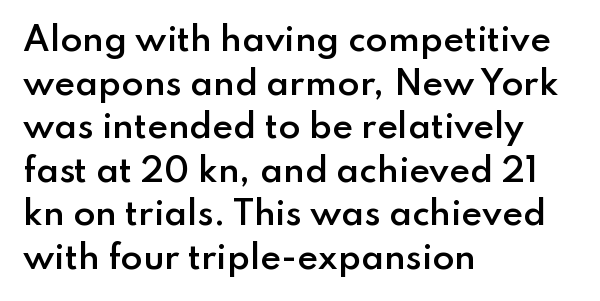
{"serif": "no", "italic": "no", "bold": "semi", "weight": "semibold", "width": "normal", "stroke_contrast": "low", "x_height": "small", "monospaced": "no", "underline": "no", "align": "left", "line_spacing": "normal", "line_spacing_ratio": 1.36, "letter_spacing": "normal", "letter_spacing_em": 0.0, "glyph_px": 32}
